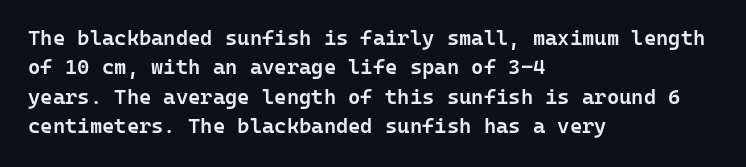
The space between consecutive lines is moderate. Its strokes are somewhat broadened, the hallmark of semibold type. Tracking value appears to be zero — textbook default spacing. These lines are set flush left with a ragged right edge. Underlining? Definitely not there. If you drew a line through each stem, it would be perfectly vertical.
